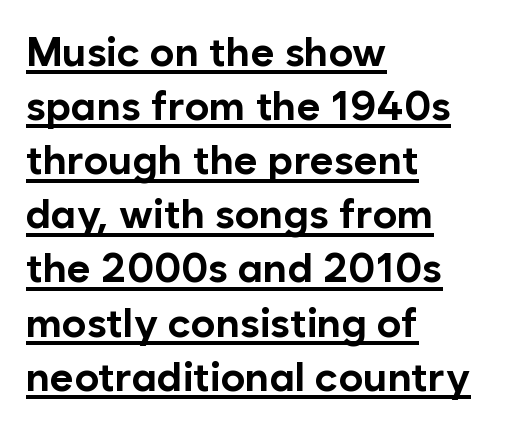
{"serif": "no", "italic": "no", "bold": "yes", "weight": "bold", "width": "normal", "stroke_contrast": "low", "x_height": "medium", "monospaced": "no", "underline": "yes", "align": "left", "line_spacing": "normal", "line_spacing_ratio": 1.32, "letter_spacing": "normal", "letter_spacing_em": 0.0, "glyph_px": 41}
